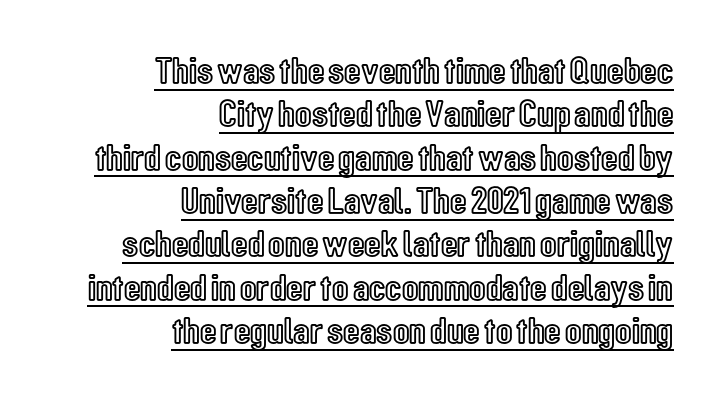
The image shows 38 px condensed type, upright; set right-aligned, tight line spacing (1.14x), normal letter spacing, underlined; a medium x-height.
